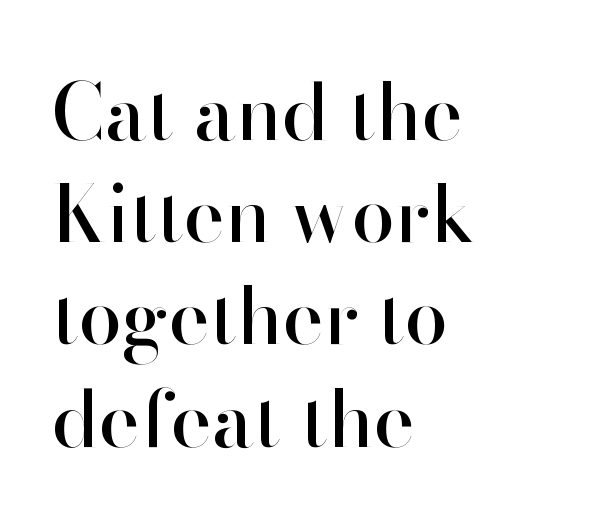
The image shows 78 px sans-serif type, upright; set left-aligned, normal line spacing (1.31x), normal letter spacing, not underlined; high stroke contrast and a small x-height.
